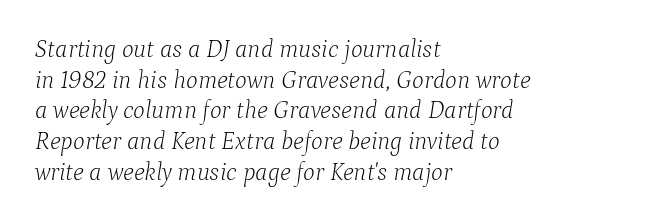
Inter-character spacing is left at the font's built-in metrics. Counters stay open thanks to moderate or lighter strokes. Notice how the passage keeps a crisp vertical edge on the left only. Clear beneath every line of the passage.
